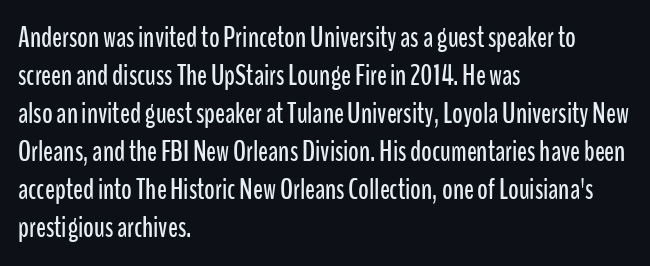
These lines keep a tight, regular rhythm from letter to letter. The rendering shows plain stroke endings on the letterforms — a sans-serif design. Posture: upright roman. Underlining? Definitely not there. These lines are rendered in a variable-pitch font. The lines sit at an ordinary, default distance from one another.
